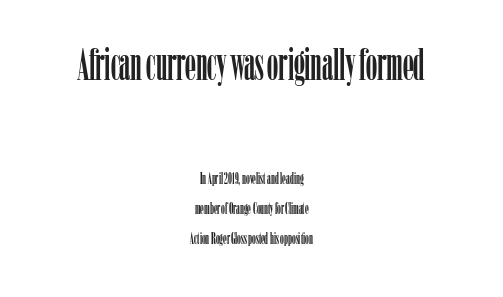
In terms of letterform style, serifs are clearly present. Casual observation: everything's sitting right in the middle. Between these two stacked blocks, the higher one wins on size. A typesetter would call this zero additional tracking.
